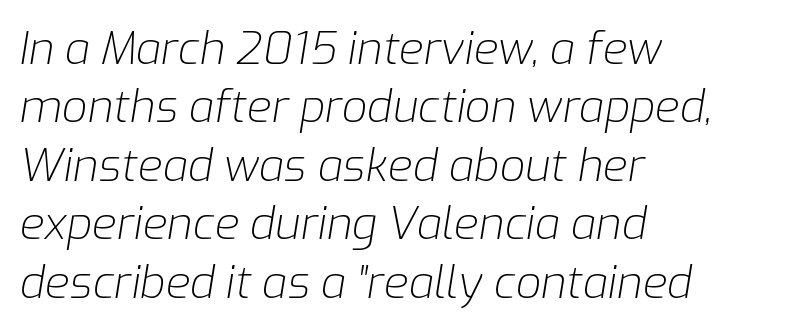
Notice how descenders clear the ascenders below comfortably — that's standard leading. Reading down the block, your eye returns to a fixed left position each line. The passage shown is not underscored anywhere. Nothing unusual about the tracking: characters are spaced as the font intends.
